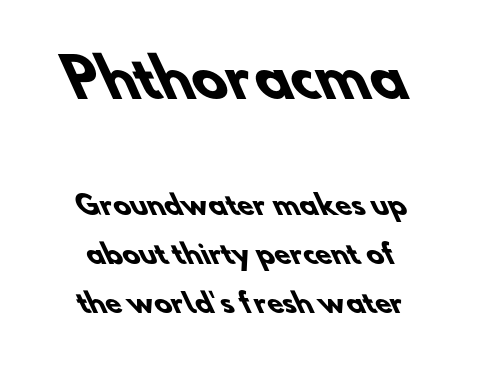
Q: Is the text bold? A: Yes.
Q: Is the typeface a serif or a sans-serif typeface? A: Sans-serif.
Q: Is the text underlined? A: No.
Q: How is the paragraph aligned? A: Centered.
Q: Is the spacing between letters normal or unusually wide? A: Normal.
Q: Which block of text is set in a larger size, the first (top) or the second (bottom)? A: The first (top) one.
Q: Width (condensed, normal, or wide)? A: Normal.
Q: Stroke contrast? A: Low.
Q: x-height? A: Small.
Q: Monospaced? A: No.
